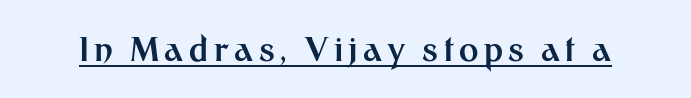
Italic: no, the glyphs are upright roman. Character widths vary here, with narrow letters taking less room than wide ones. In designer terms, the underline attribute is active on this setting. The rendering uses a bold face; every stroke is thick and dark. Observe the absence of serifs on each vertical stroke in this sample.
